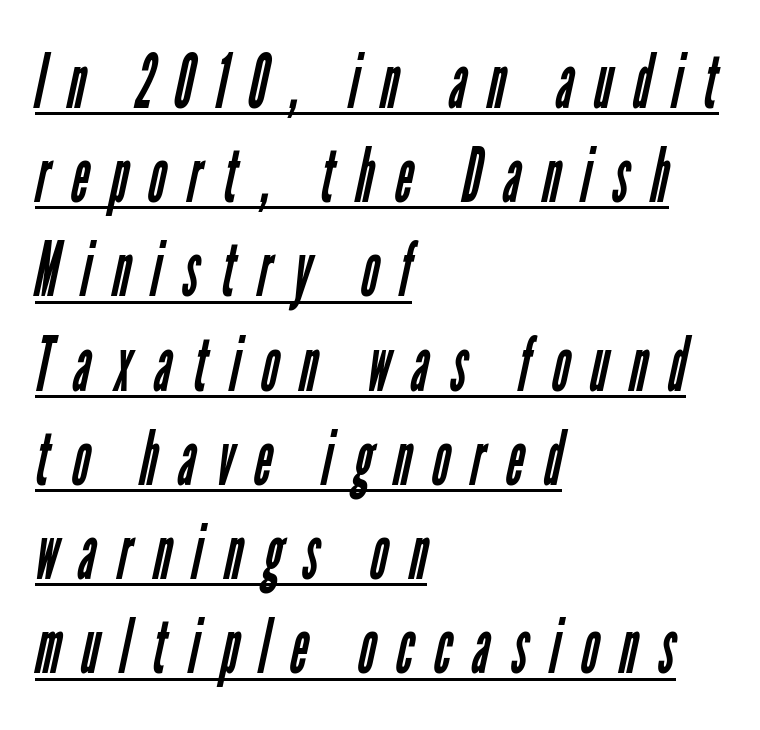
Q: Is the text bold? A: No.
Q: Is the typeface a serif or a sans-serif typeface? A: Sans-serif.
Q: Is the text underlined? A: Yes.
Q: How is the paragraph aligned? A: Left-aligned.
Q: Is the spacing between letters normal or unusually wide? A: Unusually wide.
Q: Width (condensed, normal, or wide)? A: Condensed.
Q: Stroke contrast? A: Low.
Q: x-height? A: Medium.
Q: Monospaced? A: No.
